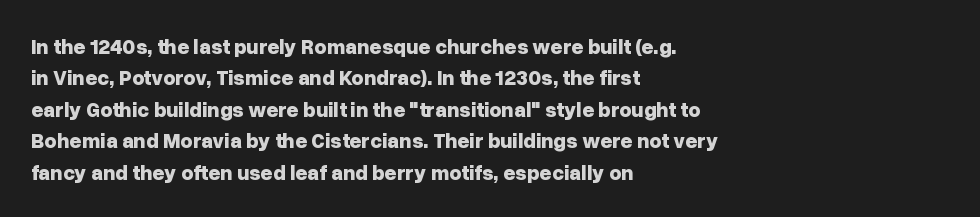
Q: Is the text bold? A: Yes.
Q: Is the text italic (slanted)? A: No, it is upright.
Q: Is the text underlined? A: No.
Q: How is the paragraph aligned? A: Left-aligned.
Q: Is the spacing between letters normal or unusually wide? A: Normal.
Q: Is the spacing between lines tight, normal or loose? A: Normal.
